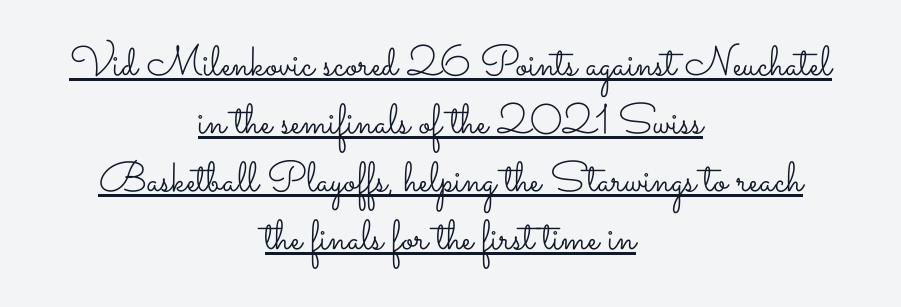
A typesetter would call this proportional, since set widths differ per character. No letter is thick-stroked: the sample isn't bold. Here the glyphs are tracked normally, forming tight word shapes. One-word summary of the alignment: center.
